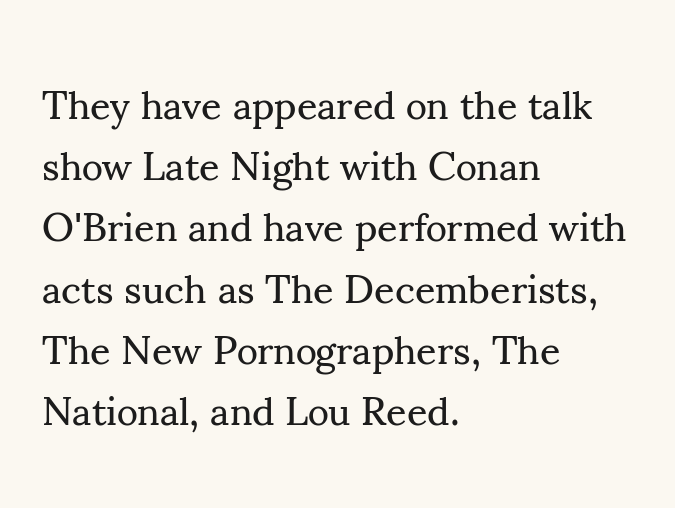
Whoever set this chose a conventional vertical rhythm. The type family on display is of the serif kind. Horizontally, the lines are justified to the leading edge only. Here the glyphs are tracked normally, forming tight word shapes.
